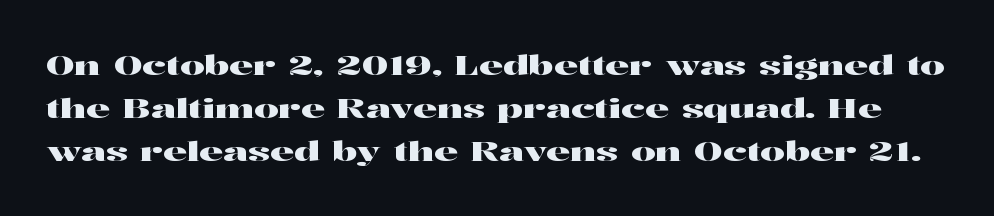
The image shows 27 px text type, upright; set normal line spacing (1.59x), normal letter spacing, not underlined.
